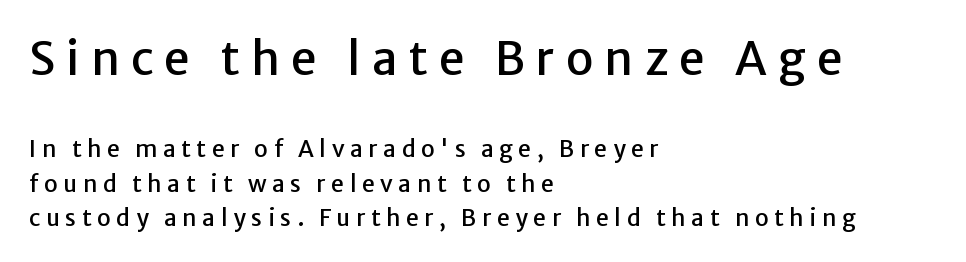
The image shows 46 px sans-serif type, upright; set left-aligned, normal line spacing (1.49x), unusually wide letter spacing (+0.24 em), not underlined; the first (top) block is 2.0x larger; low stroke contrast and a medium x-height.
